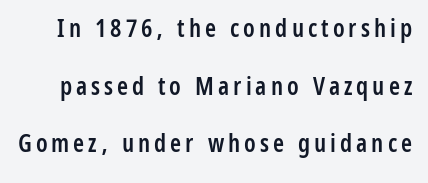
{"italic": "no", "bold": "semi", "underline": "no", "line_spacing": "loose", "line_spacing_ratio": 2.31, "glyph_px": 25}
